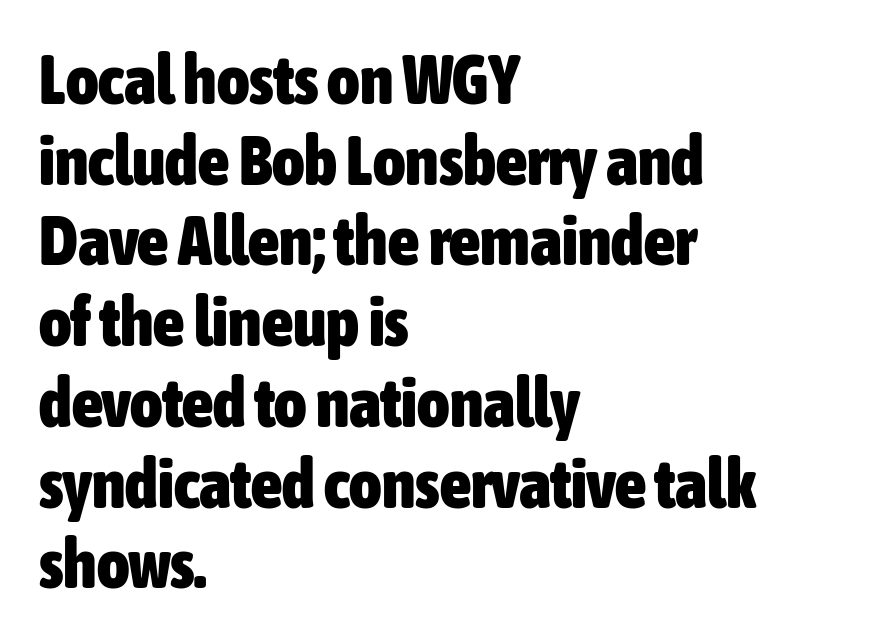
{"serif": "no", "italic": "no", "bold": "yes", "weight": "heavy", "width": "condensed", "stroke_contrast": "low", "x_height": "medium", "monospaced": "no", "underline": "no", "align": "left", "line_spacing_ratio": 1.17, "letter_spacing": "normal", "letter_spacing_em": 0.0, "glyph_px": 69}
